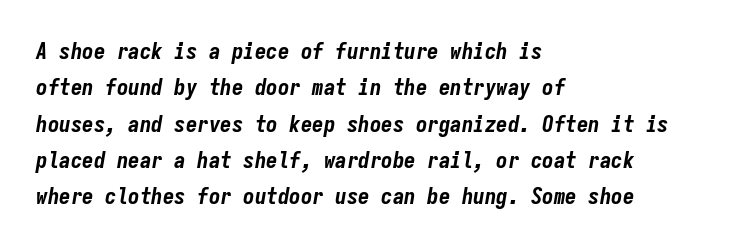
{"italic": "yes", "lean": "right", "slant_degrees": 9, "bold": "yes", "underline": "no", "align": "left", "line_spacing": "normal", "line_spacing_ratio": 1.58, "letter_spacing": "normal", "letter_spacing_em": 0.0, "glyph_px": 23}
